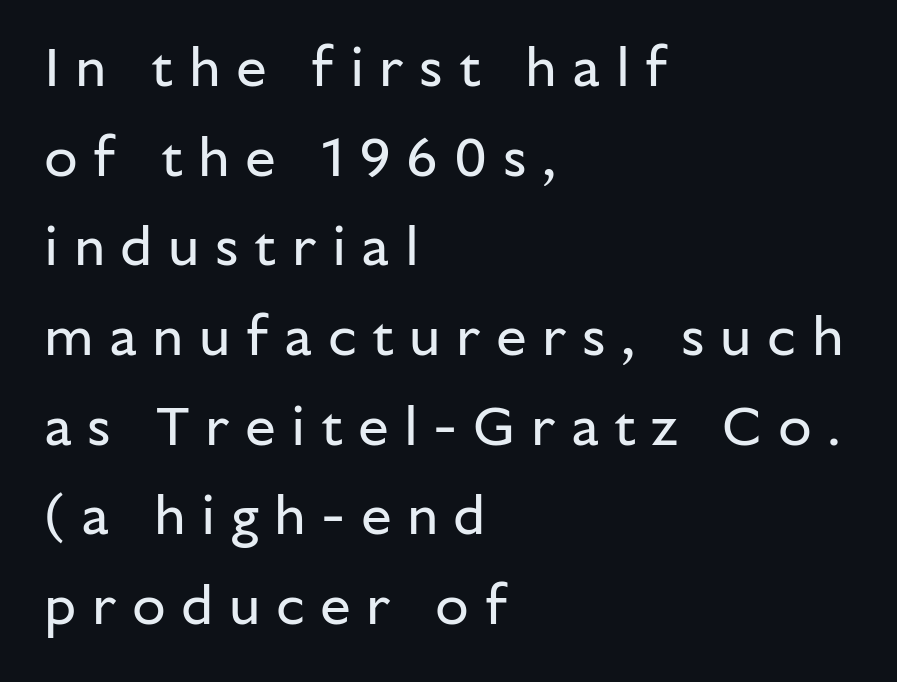
The image shows 55 px regular-weight sans-serif type, upright; set left-aligned, normal line spacing (1.63x), unusually wide letter spacing (+0.28 em), not underlined; low stroke contrast and a medium x-height.
